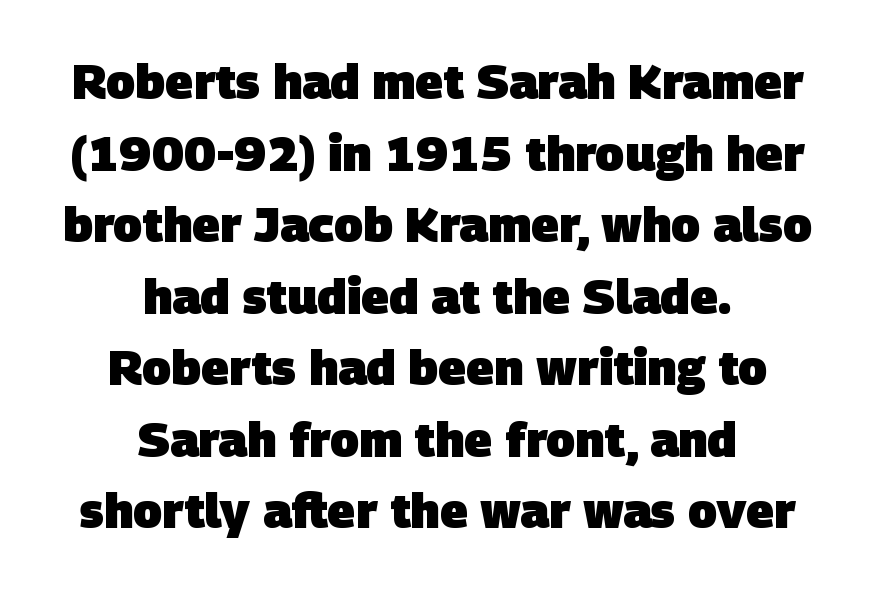
Q: Is the text bold? A: Yes.
Q: Is the typeface a serif or a sans-serif typeface? A: Sans-serif.
Q: Is the text underlined? A: No.
Q: How is the paragraph aligned? A: Centered.
Q: Is the spacing between letters normal or unusually wide? A: Normal.
Q: Is the spacing between lines tight, normal or loose? A: Normal.
Q: Width (condensed, normal, or wide)? A: Normal.
Q: Stroke contrast? A: Low.
Q: x-height? A: Large.
Q: Monospaced? A: No.
